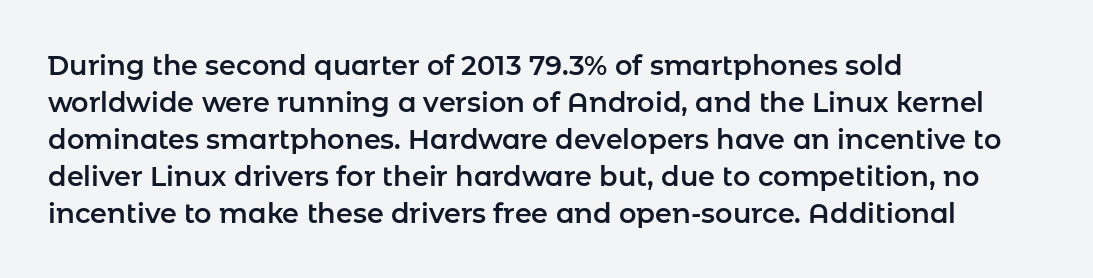
A typesetter would call this zero additional tracking. Notice how descenders clear the ascenders below comfortably — that's standard leading. Ordinary non-slanted type is in use. Letters rest on an invisible, unmarked baseline.
